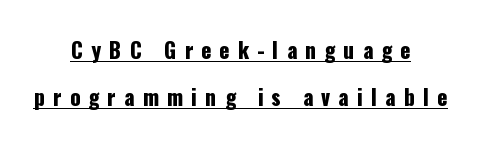
{"italic": "no", "underline": "yes", "align": "center", "line_spacing": "loose", "line_spacing_ratio": 2.25, "letter_spacing": "wide", "letter_spacing_em": 0.39, "glyph_px": 21}
